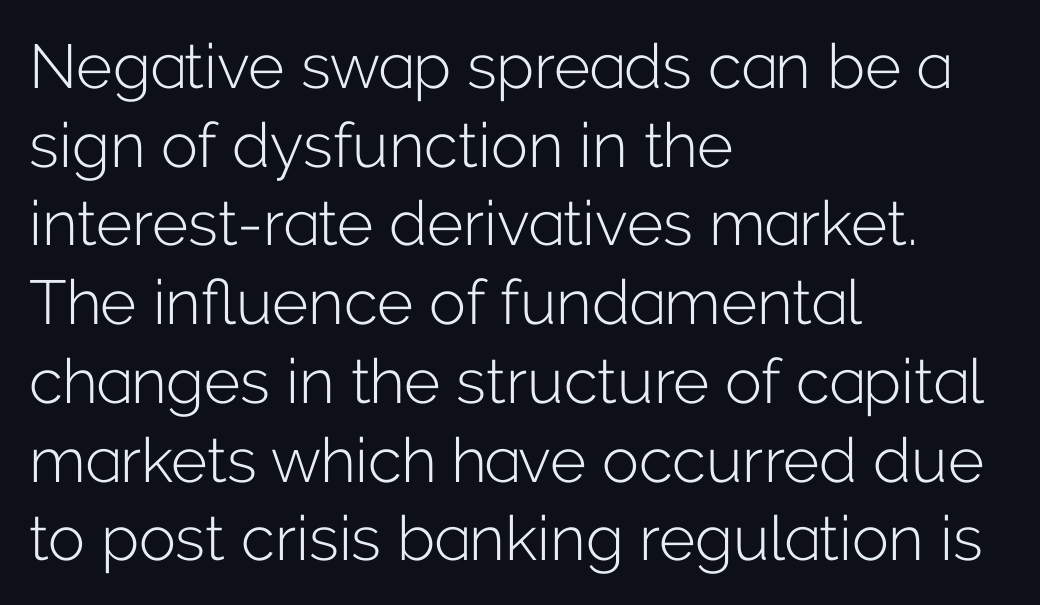
Q: Is the text bold? A: No.
Q: Is the text italic (slanted)? A: No, it is upright.
Q: Is the typeface a serif or a sans-serif typeface? A: Sans-serif.
Q: Is the text underlined? A: No.
Q: How is the paragraph aligned? A: Left-aligned.
Q: Is the spacing between letters normal or unusually wide? A: Normal.
Q: Is the spacing between lines tight, normal or loose? A: Normal.
Q: Width (condensed, normal, or wide)? A: Normal.
Q: Stroke contrast? A: Low.
Q: x-height? A: Medium.
Q: Monospaced? A: No.
